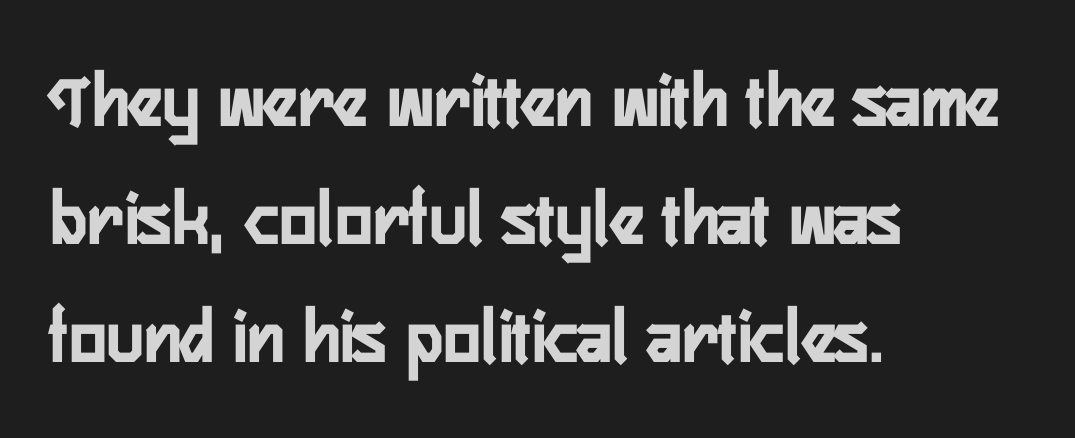
{"serif": "no", "italic": "no", "bold": "yes", "weight": "semibold", "width": "condensed", "stroke_contrast": "low", "x_height": "medium", "monospaced": "no", "underline": "no", "align": "left", "line_spacing": "normal", "line_spacing_ratio": 1.51, "letter_spacing": "normal", "letter_spacing_em": 0.0, "glyph_px": 78}
